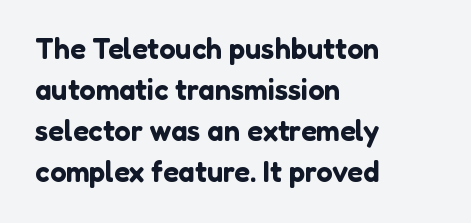
{"serif": "no", "italic": "no", "width": "normal", "stroke_contrast": "low", "x_height": "medium", "monospaced": "no", "underline": "no", "align": "left", "line_spacing": "normal", "line_spacing_ratio": 1.41, "letter_spacing": "normal", "letter_spacing_em": 0.0, "glyph_px": 29}
